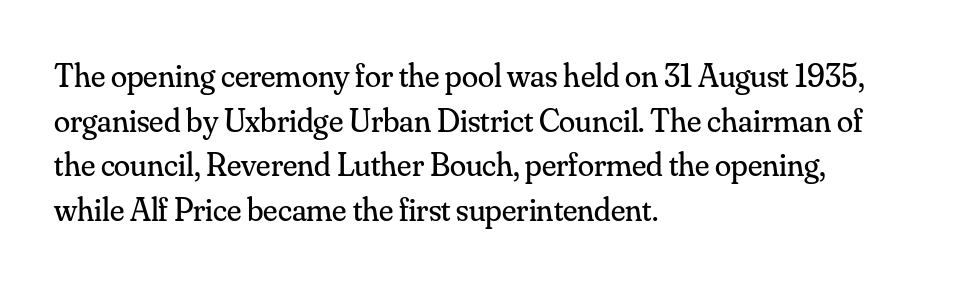
Students, note that the glyphs here touch the page at normal intervals. A typesetter would label this face a serif. When letters stand straight like this, we call the style roman or upright. Reading down the column, the eye jumps a familiar distance to each next line. No heavy texture on the line: the type isn't bold.
